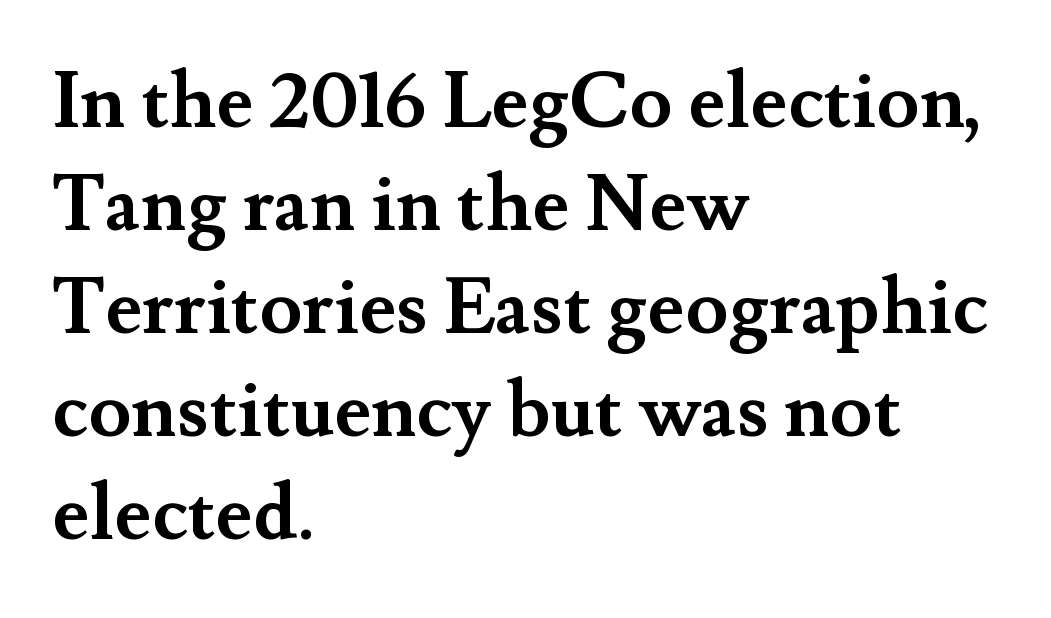
The image shows 78 px semibold serif type, upright; set left-aligned, normal line spacing (1.32x), normal letter spacing, not underlined; medium stroke contrast and a small x-height.
